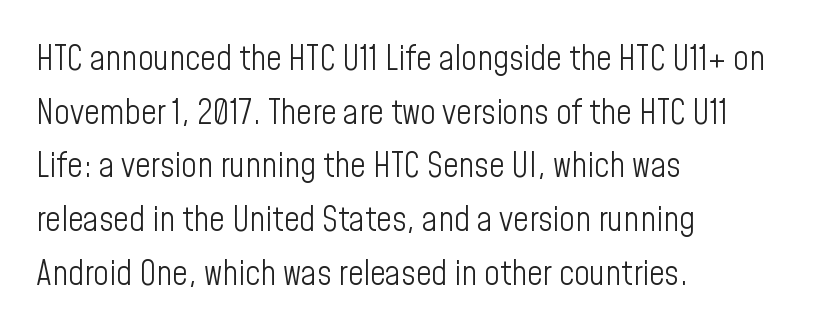
Quick note: not italic, upright. Varying glyph widths throughout — classic text-font behaviour. Letterform terminals end flat and unadorned throughout the passage. Underlining? Definitely not there. The paragraph has a hard left edge and a soft right edge. The passage shown is not bold in any degree.
